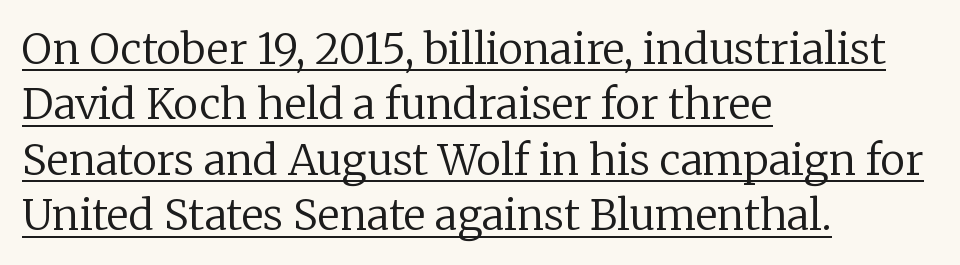
Students, observe: this is what conventionally led text looks like. Casual observation: everything's shoved over to the left. Small tapered or slab feet sit at the stroke ends, so this counts as serif. The cut favours lightness, reaching ordinary text weight at its darkest. It's the straight-up-and-down kind of type. Spacing between characters is what you'd get straight out of the box.
